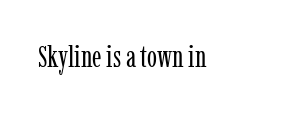
Q: Is the text bold? A: No.
Q: Is the text italic (slanted)? A: No, it is upright.
Q: Is the typeface a serif or a sans-serif typeface? A: Serif.
Q: Is the text underlined? A: No.
Q: Is the spacing between letters normal or unusually wide? A: Normal.
Q: Width (condensed, normal, or wide)? A: Condensed.
Q: Stroke contrast? A: Low.
Q: x-height? A: Medium.
Q: Monospaced? A: No.
